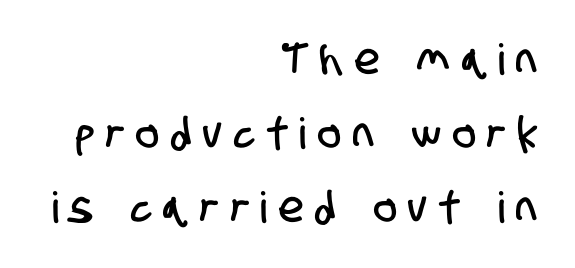
The image shows 43 px condensed sans-serif type; set right-aligned, line spacing 1.72x, unusually wide letter spacing (+0.29 em), not underlined; low stroke contrast and a large x-height.
